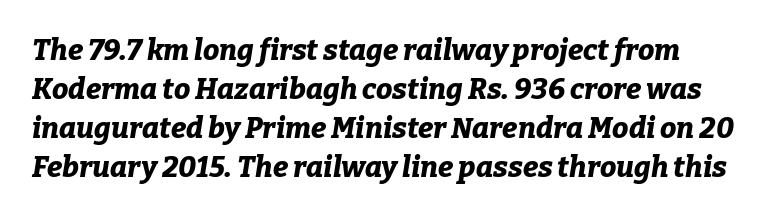
{"italic": "yes", "lean": "right", "slant_degrees": 9, "bold": "yes", "weight": "bold", "width": "normal", "stroke_contrast": "low", "x_height": "medium", "monospaced": "no", "underline": "no", "line_spacing": "normal", "line_spacing_ratio": 1.35, "letter_spacing": "normal", "letter_spacing_em": 0.0, "glyph_px": 29}
